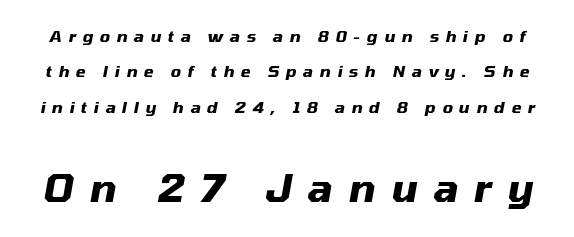
Q: Is the text bold? A: Yes.
Q: Is the text italic (slanted)? A: Yes, it leans right by about 10 degrees.
Q: Is the text underlined? A: No.
Q: Is the spacing between letters normal or unusually wide? A: Unusually wide.
Q: Is the spacing between lines tight, normal or loose? A: Loose.
Q: Which block of text is set in a larger size, the first (top) or the second (bottom)? A: The second (bottom) one.
Q: Width (condensed, normal, or wide)? A: Normal.
Q: Stroke contrast? A: Medium.
Q: x-height? A: Medium.
Q: Monospaced? A: No.
